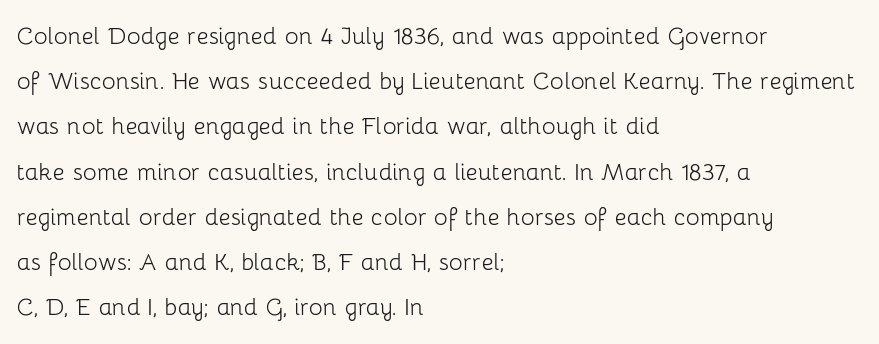
{"serif": "no", "italic": "no", "bold": "no", "weight": "light", "width": "normal", "stroke_contrast": "low", "x_height": "medium", "monospaced": "no", "underline": "no", "align": "left", "line_spacing": "normal", "line_spacing_ratio": 1.56, "letter_spacing": "normal", "letter_spacing_em": 0.0, "glyph_px": 29}
